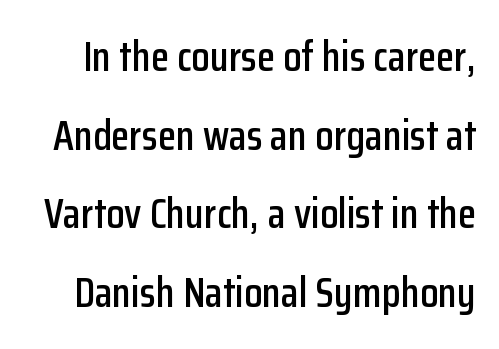
{"serif": "no", "italic": "no", "width": "condensed", "stroke_contrast": "low", "x_height": "medium", "monospaced": "no", "underline": "no", "line_spacing_ratio": 1.87, "letter_spacing": "normal", "letter_spacing_em": 0.0, "glyph_px": 42}
